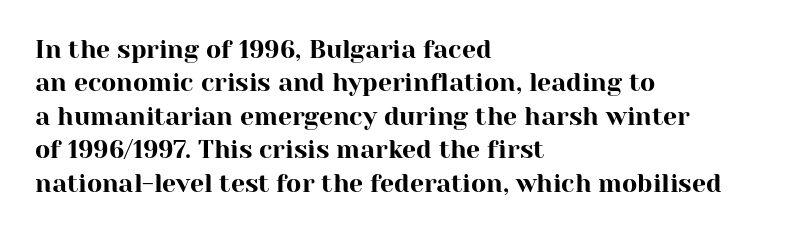
Students, observe: this is what conventionally led text looks like. Observe the ordinary spacing: letters are neighbours, not strangers. Designer's note — italics off, roman on. The specimen omits any rule beneath the text block's lines.
